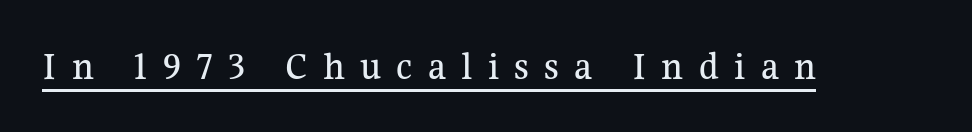
The image shows 41 px serif type, upright; set unusually wide letter spacing (+0.37 em), underlined; medium stroke contrast and a medium x-height.
